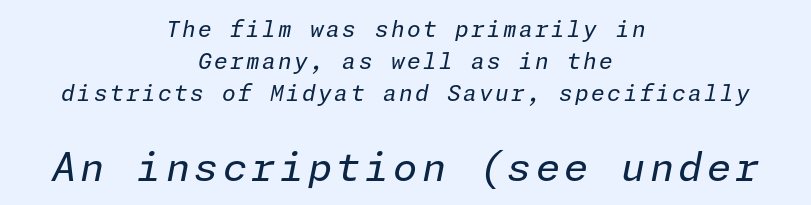
{"italic": "yes", "lean": "right", "slant_degrees": 11, "bold": "no", "weight": "regular", "width": "normal", "stroke_contrast": "low", "x_height": "medium", "underline": "no", "align": "center", "line_spacing": "normal", "line_spacing_ratio": 1.46, "larger_block": "second", "size_ratio": 1.77, "glyph_px": 39}
